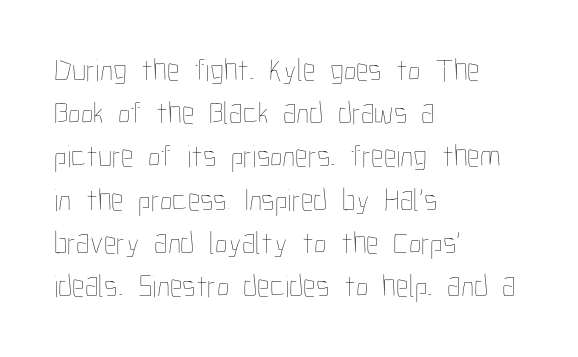
The image shows 32 px thin, condensed type, upright; set left-aligned, normal line spacing (1.35x), normal letter spacing, not underlined; low stroke contrast and a medium x-height.
